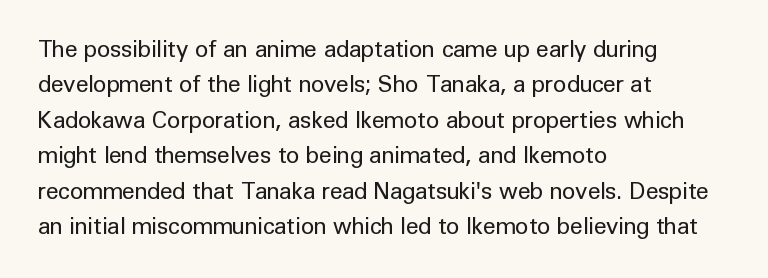
The face looks like a standard text weight, possibly lighter. Vertical strokes here are truly vertical. These lines keep a tight, regular rhythm from letter to letter. Leading matches the norm, producing a regular column. Left-aligned paragraph, ragged on the right. The space directly below the letters is spotless.
